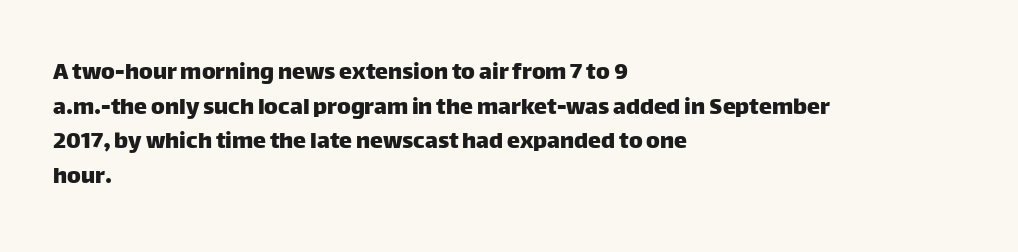
{"italic": "no", "underline": "no", "align": "left", "line_spacing": "normal", "line_spacing_ratio": 1.33, "letter_spacing": "normal", "letter_spacing_em": 0.0, "glyph_px": 26}
